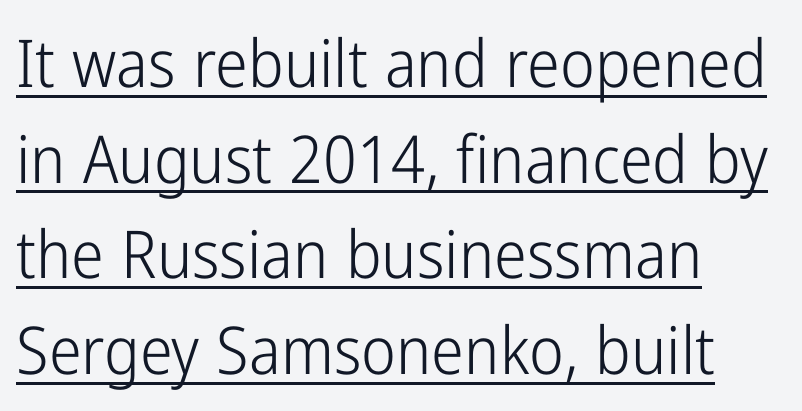
Q: Is the text bold? A: No.
Q: Is the text italic (slanted)? A: No, it is upright.
Q: Is the typeface a serif or a sans-serif typeface? A: Sans-serif.
Q: Is the text underlined? A: Yes.
Q: How is the paragraph aligned? A: Left-aligned.
Q: Is the spacing between letters normal or unusually wide? A: Normal.
Q: Is the spacing between lines tight, normal or loose? A: Normal.
Q: Width (condensed, normal, or wide)? A: Condensed.
Q: Stroke contrast? A: Low.
Q: x-height? A: Medium.
Q: Monospaced? A: No.
